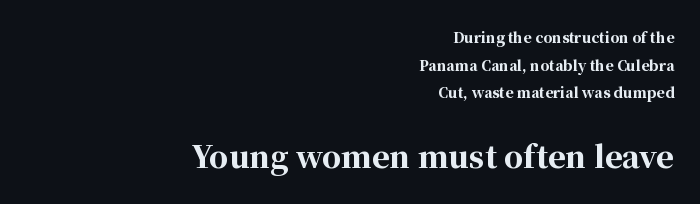
The image shows 30 px bold serif type, upright; set right-aligned, loose line spacing (1.98x), normal letter spacing, not underlined; the second (bottom) block is 2.14x larger; high stroke contrast and a medium x-height.
